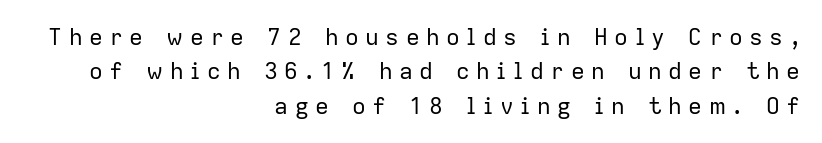
{"italic": "no", "bold": "no", "underline": "no", "align": "right", "line_spacing": "normal", "line_spacing_ratio": 1.49, "letter_spacing": "wide", "letter_spacing_em": 0.28, "glyph_px": 23}
